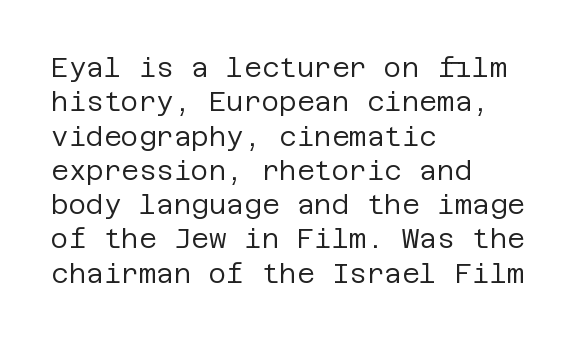
The letterforms sit at book weight or below. Honestly, the letter spacing is just normal — you wouldn't notice it. The type sits square on the baseline with zero lean. Unmarked baselines from the first word to the last. The text block is weighted toward the left margin, trailing off unevenly rightward. The designer left line spacing at the default.
